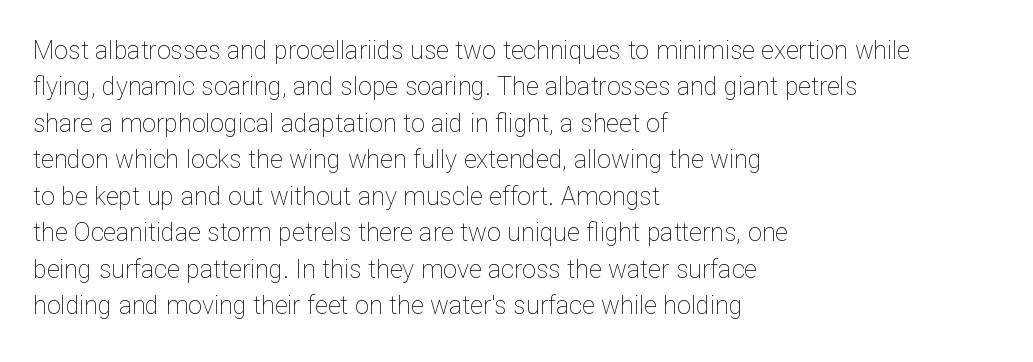
The image shows 25 px text type, upright; set left-aligned, normal line spacing (1.46x), normal letter spacing, not underlined.
